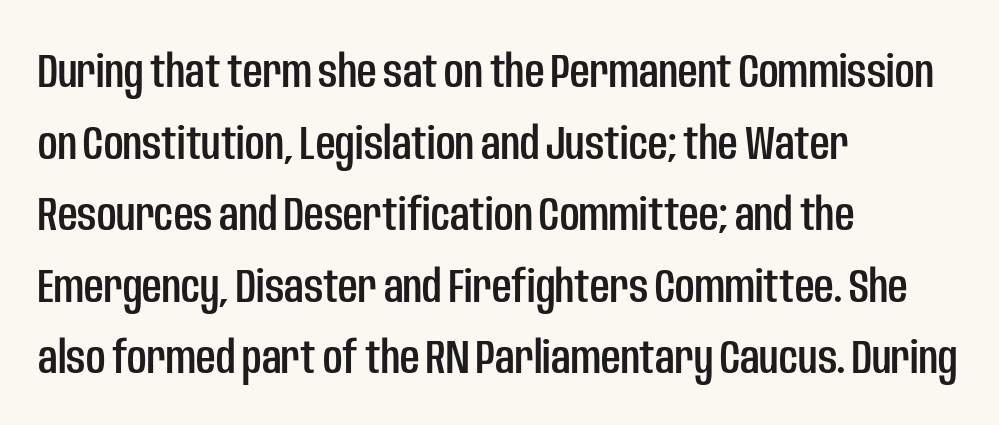
Posture: vertical. Is the block centered? No — it sits flush against the left margin. Varying glyph widths throughout — classic text-font behaviour. The rendering shows plain stroke endings on the letterforms — a sans-serif design. Nothing unusual about the tracking: characters are spaced as the font intends. Lines of text with bare space underneath.
